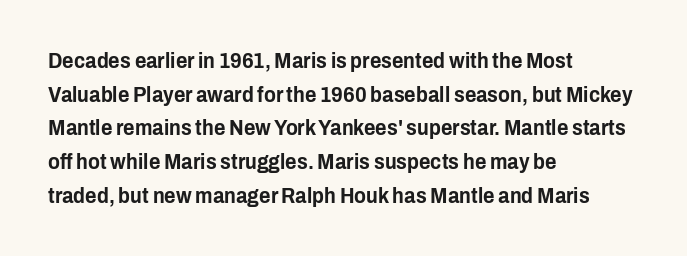
One glance says typical: line gaps are just what's usual. The letters stand upright; this is a roman face. The gap between lines stays unmarked. These lines keep a tight, regular rhythm from letter to letter. Casual observation: everything's shoved over to the left.
